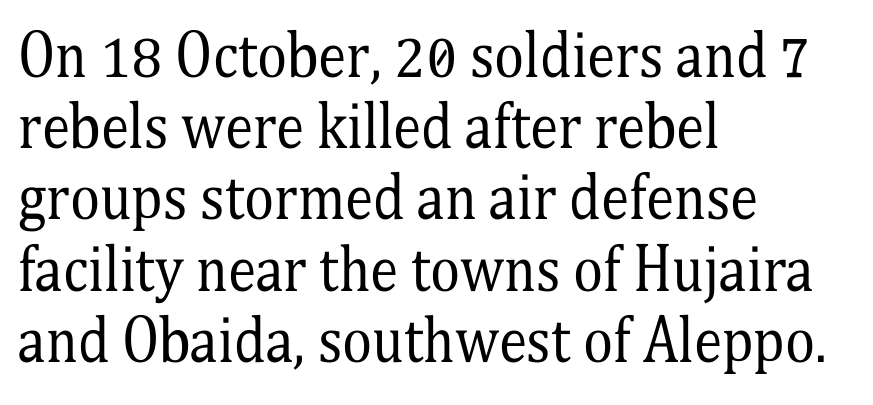
In terms of leading, this rendering sits right in the middle. Words float on clear page, feet unadorned. You could not count columns in this text — the font is proportionally spaced. Compared with a typical body face, this is equally light or lighter still. Tall strokes in this sample are plumb rather than angled.
